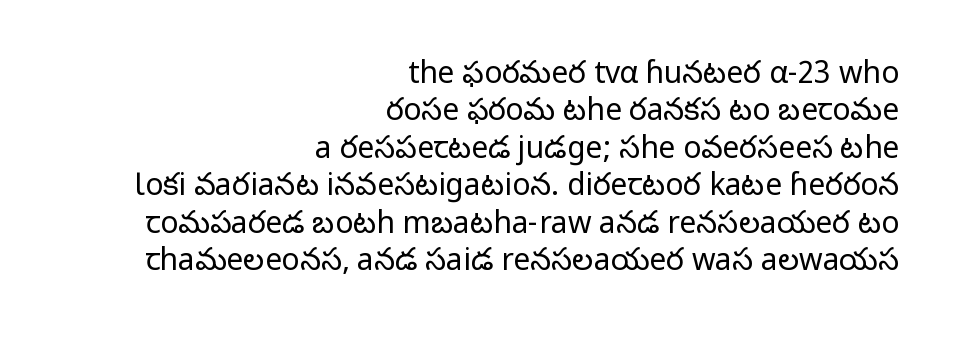
A typesetter would mark this as roman, not italic. Each letter keeps its own natural width here, so spacing adapts to shape. Stem width sits at or under what a default text font uses. The lines are quadded right. This is sans-serif lettering, the kind often seen on screens and signage.
